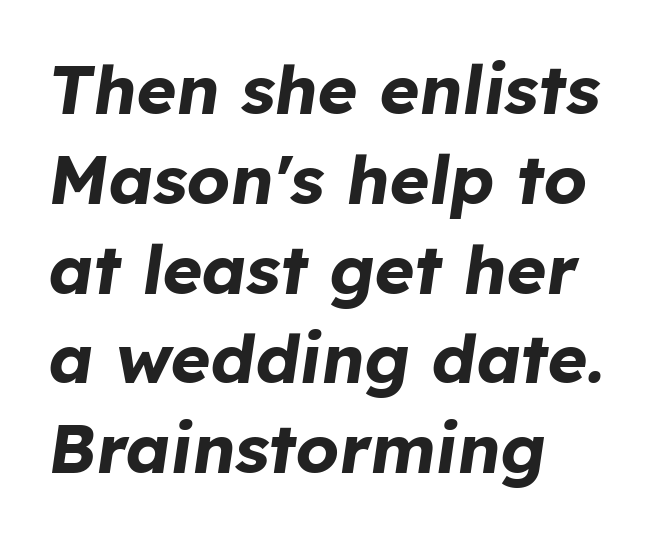
Q: Is the text bold? A: Yes.
Q: Is the text italic (slanted)? A: Yes, it leans right by about 8 degrees.
Q: Is the text underlined? A: No.
Q: How is the paragraph aligned? A: Left-aligned.
Q: Is the spacing between letters normal or unusually wide? A: Normal.
Q: Is the spacing between lines tight, normal or loose? A: Normal.
Q: Width (condensed, normal, or wide)? A: Normal.
Q: Stroke contrast? A: Low.
Q: x-height? A: Medium.
Q: Monospaced? A: No.
